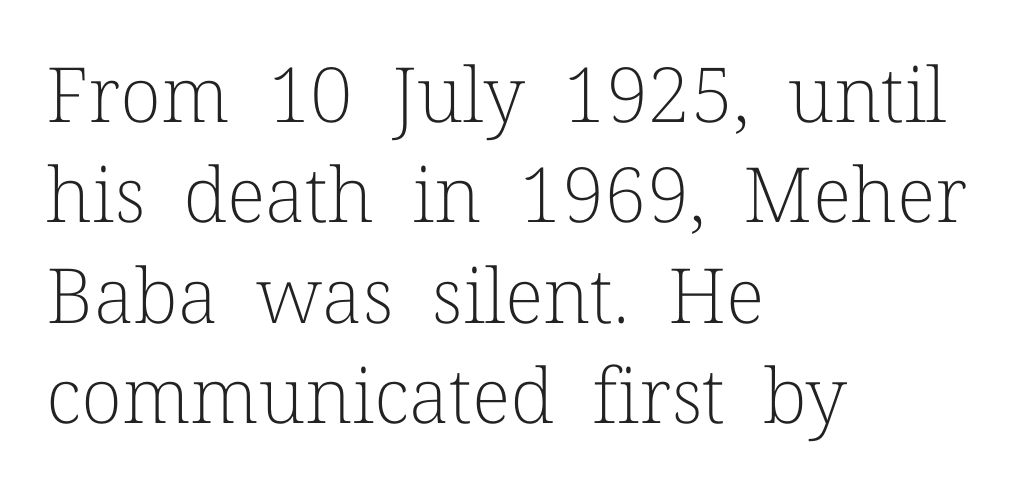
{"serif": "yes", "italic": "no", "bold": "no", "weight": "light", "width": "normal", "stroke_contrast": "low", "x_height": "medium", "monospaced": "no", "underline": "no", "align": "left", "line_spacing": "normal", "line_spacing_ratio": 1.32, "letter_spacing": "normal", "letter_spacing_em": 0.0, "glyph_px": 76}
